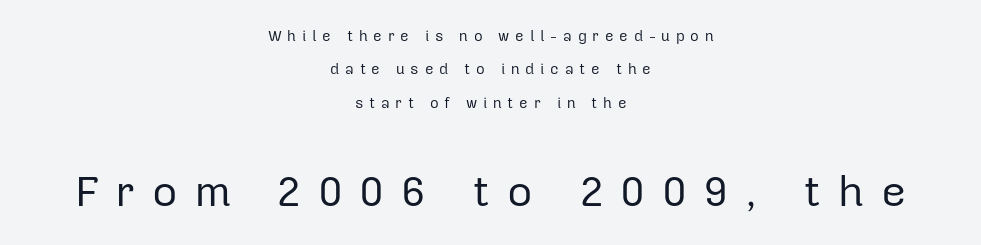
Q: Is the text bold? A: No.
Q: Is the text italic (slanted)? A: No, it is upright.
Q: Is the typeface a serif or a sans-serif typeface? A: Sans-serif.
Q: Is the text underlined? A: No.
Q: How is the paragraph aligned? A: Centered.
Q: Is the spacing between letters normal or unusually wide? A: Unusually wide.
Q: Is the spacing between lines tight, normal or loose? A: Loose.
Q: Which block of text is set in a larger size, the first (top) or the second (bottom)? A: The second (bottom) one.
Q: Width (condensed, normal, or wide)? A: Normal.
Q: Stroke contrast? A: Low.
Q: x-height? A: Medium.
Q: Monospaced? A: No.
